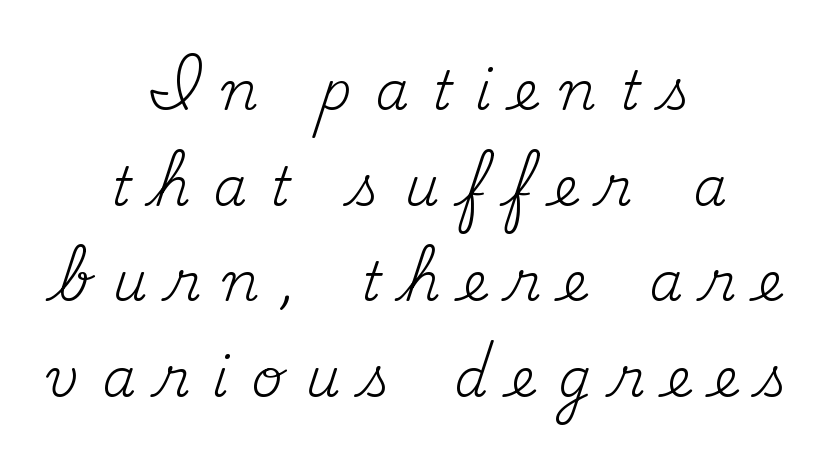
{"serif": "yes", "bold": "no", "weight": "regular", "width": "normal", "stroke_contrast": "medium", "x_height": "small", "monospaced": "no", "underline": "no", "align": "center", "line_spacing_ratio": 1.77, "letter_spacing": "wide", "letter_spacing_em": 0.42, "glyph_px": 54}
